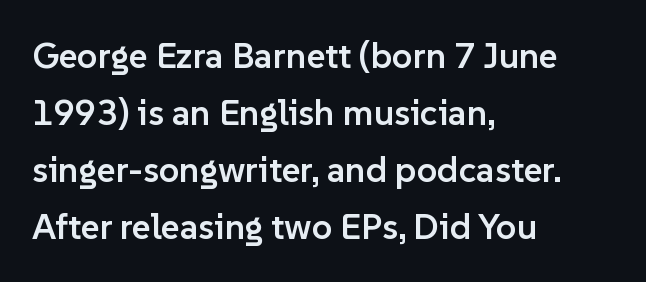
{"serif": "no", "italic": "no", "bold": "semi", "weight": "semibold", "width": "normal", "stroke_contrast": "low", "x_height": "medium", "monospaced": "no", "underline": "no", "align": "left", "line_spacing": "normal", "line_spacing_ratio": 1.58, "letter_spacing": "normal", "letter_spacing_em": 0.0, "glyph_px": 36}
